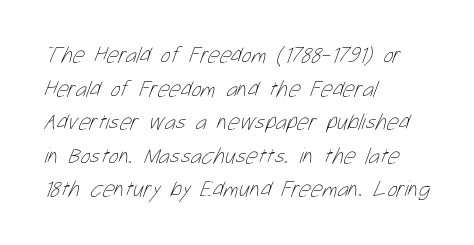
The cut favours lightness, reaching ordinary text weight at its darkest. The specimen omits any rule beneath the text block's lines. Alignment: flush left. This sample keeps an unexceptional amount of space between lines. Words appear dense and cohesive because spacing is normal.
